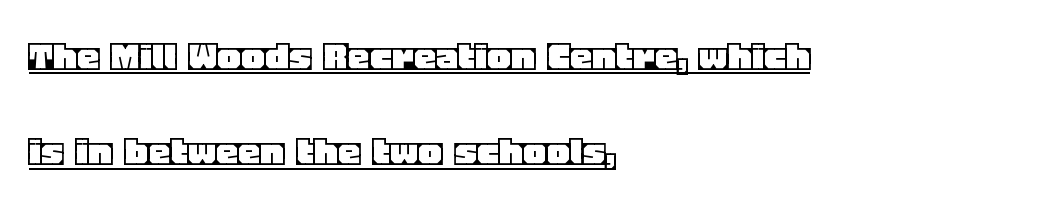
The image shows 45 px text type, upright; set left-aligned, loose line spacing (2.12x), normal letter spacing, underlined; a large x-height.
